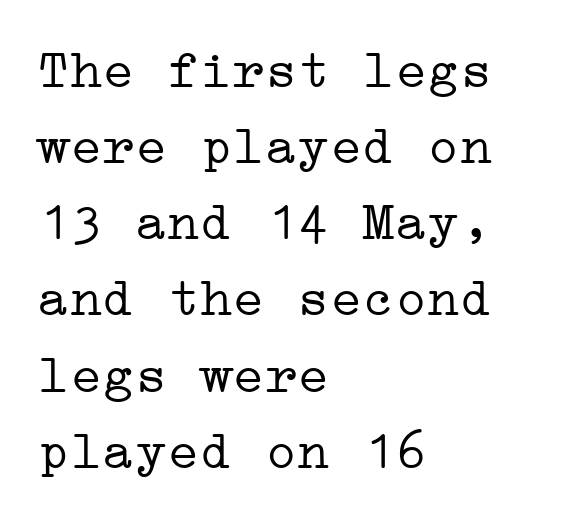
Normally led — the rows are evenly, conventionally spaced. This rendering leaves character spacing at its baseline value. Does the copy run flush right? No — it runs flush left. Serif or sans? Serif — the stroke terminals have little feet. Compared with a typical body face, this is equally light or lighter still. Just letters on the line, the space beneath them empty.
